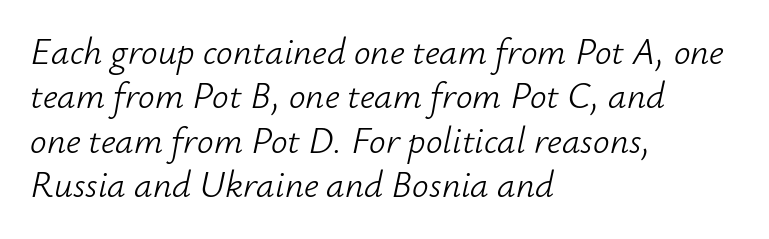
{"italic": "yes", "lean": "right", "slant_degrees": 12, "bold": "no", "weight": "light", "width": "normal", "stroke_contrast": "low", "x_height": "small", "monospaced": "no", "underline": "no", "align": "left", "line_spacing_ratio": 1.2, "letter_spacing": "normal", "letter_spacing_em": 0.0, "glyph_px": 37}
